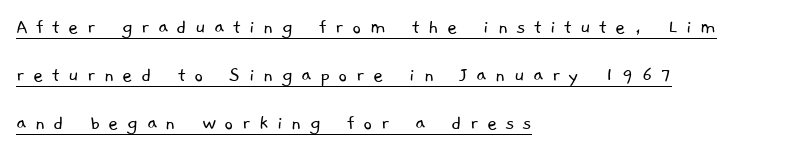
The image shows 22 px text type; set left-aligned, loose line spacing (2.18x), unusually wide letter spacing (+0.38 em), underlined.
